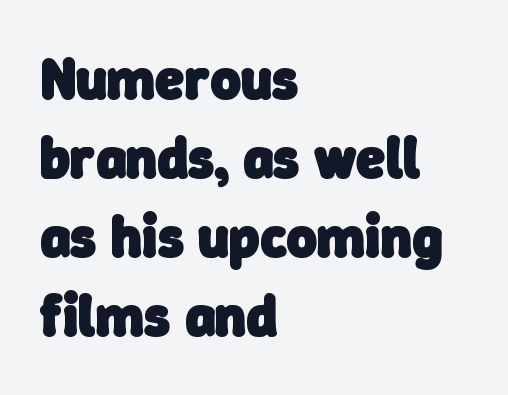
{"serif": "no", "bold": "yes", "weight": "heavy", "width": "normal", "stroke_contrast": "low", "x_height": "medium", "monospaced": "no", "underline": "no", "align": "left", "line_spacing": "normal", "line_spacing_ratio": 1.36, "letter_spacing": "normal", "letter_spacing_em": 0.0, "glyph_px": 58}
